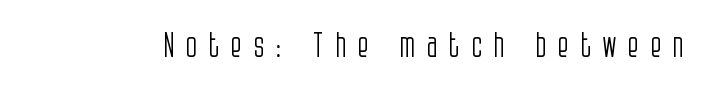
The image shows 34 px light, condensed sans-serif type, upright; set unusually wide letter spacing (+0.32 em), not underlined; low stroke contrast and a large x-height.
